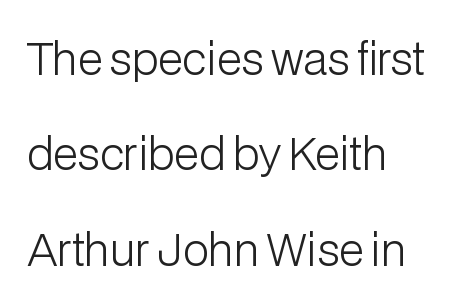
Q: Is the text bold? A: No.
Q: Is the text italic (slanted)? A: No, it is upright.
Q: Is the typeface a serif or a sans-serif typeface? A: Sans-serif.
Q: Is the text underlined? A: No.
Q: How is the paragraph aligned? A: Left-aligned.
Q: Is the spacing between letters normal or unusually wide? A: Normal.
Q: Is the spacing between lines tight, normal or loose? A: Loose.
Q: Width (condensed, normal, or wide)? A: Normal.
Q: Stroke contrast? A: Low.
Q: x-height? A: Medium.
Q: Monospaced? A: No.
